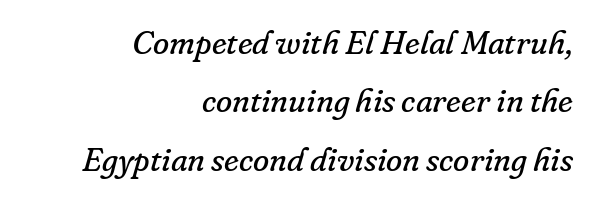
The image shows 33 px regular-weight serif type, italic (leaning right); set right-aligned, line spacing 1.77x, normal letter spacing, not underlined; low stroke contrast and a small x-height.
